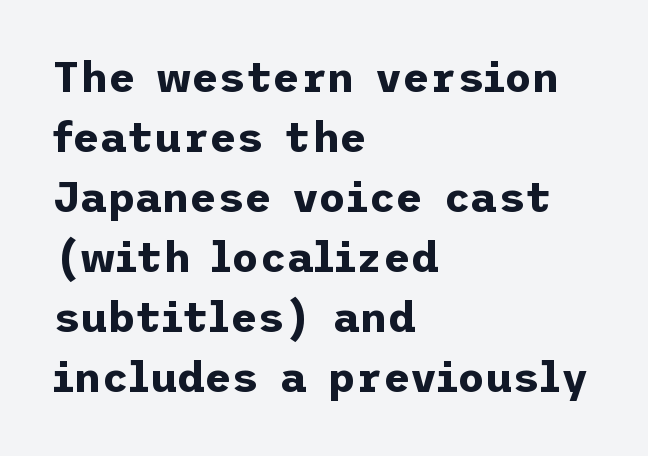
Q: Is the text bold? A: Yes.
Q: Is the text italic (slanted)? A: No, it is upright.
Q: Is the typeface a serif or a sans-serif typeface? A: Sans-serif.
Q: Is the text underlined? A: No.
Q: How is the paragraph aligned? A: Left-aligned.
Q: Is the spacing between letters normal or unusually wide? A: Normal.
Q: Is the spacing between lines tight, normal or loose? A: Normal.
Q: Width (condensed, normal, or wide)? A: Normal.
Q: Stroke contrast? A: Low.
Q: x-height? A: Medium.
